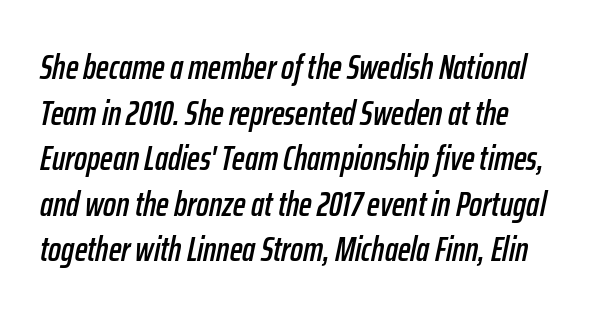
This rendering features lettering with no underline. The rendering uses natural spacing where letterforms have individual widths. This block has exactly the height ordinary leading produces. Does extra space separate the letters? No, they use regular spacing. It's the slanting kind of type.
